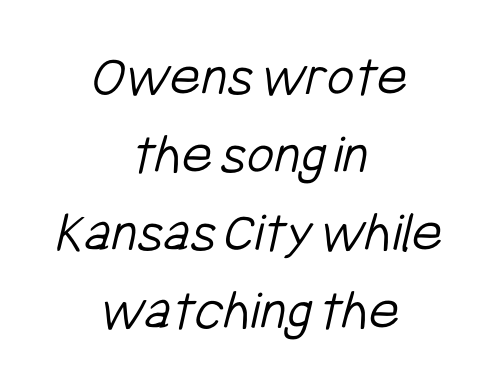
Q: Is the text bold? A: No.
Q: Is the typeface a serif or a sans-serif typeface? A: Sans-serif.
Q: Is the text underlined? A: No.
Q: How is the paragraph aligned? A: Centered.
Q: Is the spacing between letters normal or unusually wide? A: Normal.
Q: Is the spacing between lines tight, normal or loose? A: Normal.
Q: Width (condensed, normal, or wide)? A: Condensed.
Q: Stroke contrast? A: Low.
Q: x-height? A: Medium.
Q: Monospaced? A: No.
